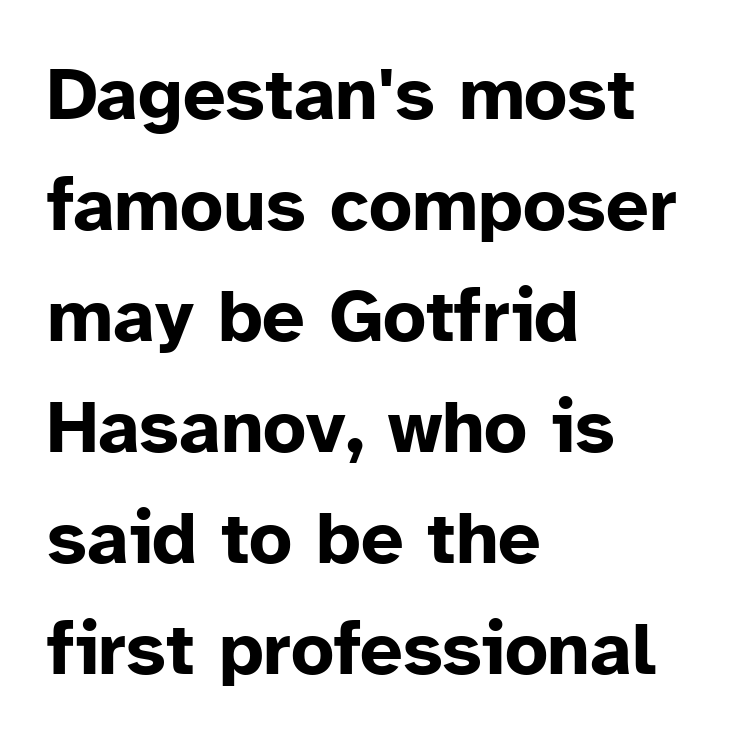
The type is set solid horizontally, with unmodified tracking. Rule under the text: the space is simply empty. Look at the stroke-to-counter ratio: heavy, a bold. Check where the strokes stop: nothing finishes them off — pure sans.
